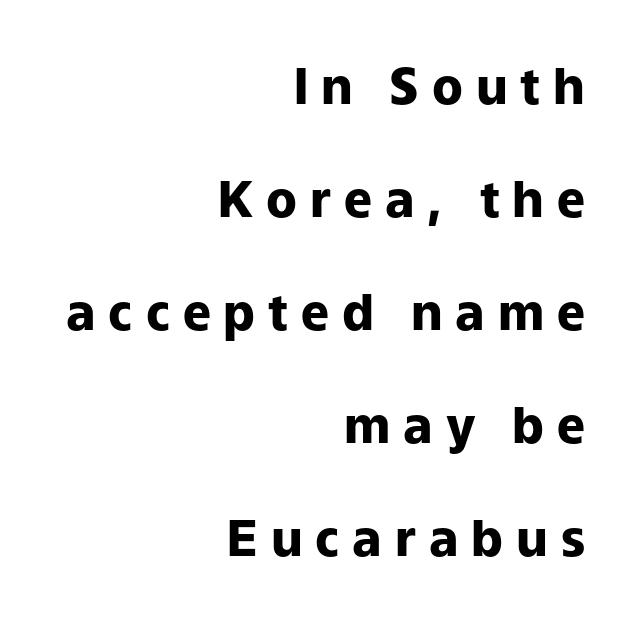
The image shows 50 px heavy sans-serif type, upright; set right-aligned, loose line spacing (2.26x), unusually wide letter spacing (+0.26 em), not underlined; low stroke contrast and a medium x-height.
